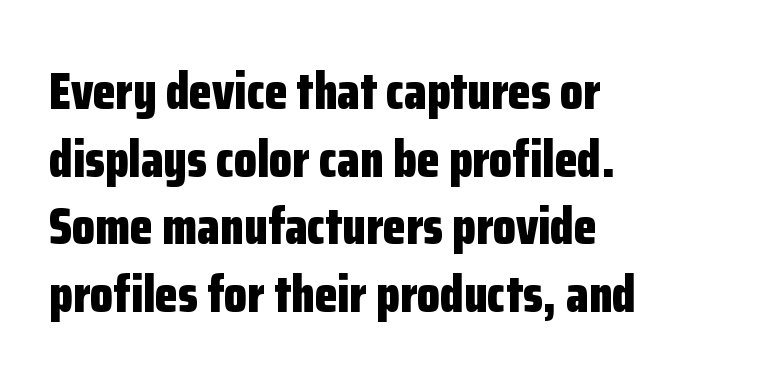
Bare-footed words on every line. The type family on display is of the sans-serif kind. Do the characters align in a grid? No, the font is proportional. The font is running at its bold setting. Caption: multi-line text, flush left, ragged right. The horizontal fit of the characters is conventional and even.
